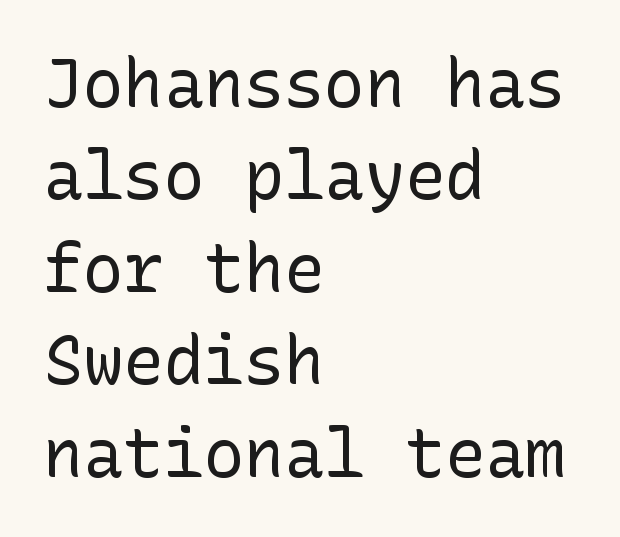
{"serif": "no", "italic": "no", "bold": "no", "weight": "regular", "width": "normal", "stroke_contrast": "low", "x_height": "medium", "underline": "no", "align": "left", "line_spacing": "normal", "line_spacing_ratio": 1.38, "letter_spacing": "normal", "letter_spacing_em": 0.0, "glyph_px": 67}
